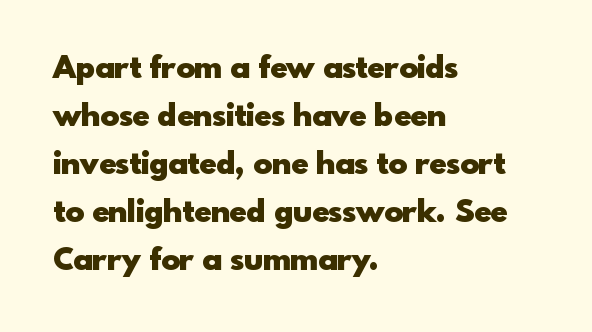
Q: Is the text bold? A: Yes.
Q: Is the text italic (slanted)? A: No, it is upright.
Q: Is the typeface a serif or a sans-serif typeface? A: Sans-serif.
Q: Is the text underlined? A: No.
Q: How is the paragraph aligned? A: Left-aligned.
Q: Is the spacing between letters normal or unusually wide? A: Normal.
Q: Is the spacing between lines tight, normal or loose? A: Normal.
Q: Width (condensed, normal, or wide)? A: Normal.
Q: x-height? A: Small.
Q: Monospaced? A: No.
